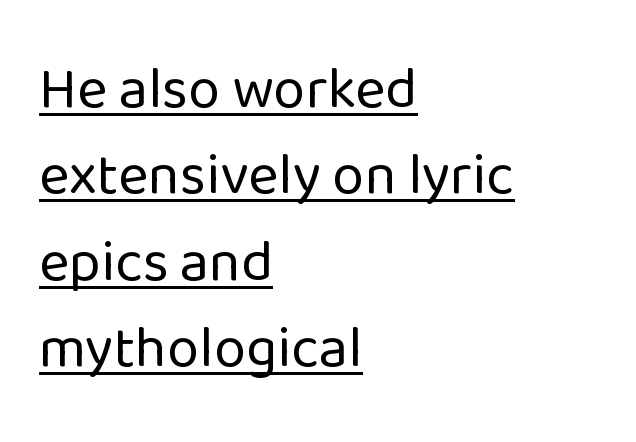
Q: Is the text bold? A: No.
Q: Is the text italic (slanted)? A: No, it is upright.
Q: Is the typeface a serif or a sans-serif typeface? A: Sans-serif.
Q: Is the text underlined? A: Yes.
Q: How is the paragraph aligned? A: Left-aligned.
Q: Is the spacing between letters normal or unusually wide? A: Normal.
Q: Is the spacing between lines tight, normal or loose? A: Normal.
Q: Width (condensed, normal, or wide)? A: Normal.
Q: Stroke contrast? A: Low.
Q: x-height? A: Medium.
Q: Monospaced? A: No.
